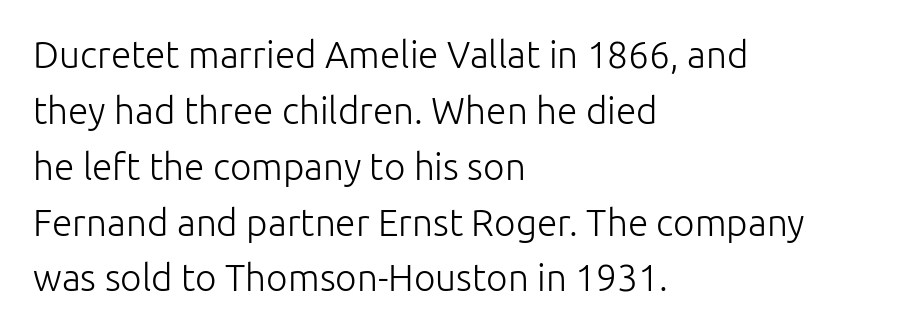
Q: Is the text bold? A: No.
Q: Is the text italic (slanted)? A: No, it is upright.
Q: Is the typeface a serif or a sans-serif typeface? A: Sans-serif.
Q: Is the text underlined? A: No.
Q: How is the paragraph aligned? A: Left-aligned.
Q: Is the spacing between letters normal or unusually wide? A: Normal.
Q: Is the spacing between lines tight, normal or loose? A: Normal.
Q: Width (condensed, normal, or wide)? A: Normal.
Q: Stroke contrast? A: Low.
Q: x-height? A: Medium.
Q: Monospaced? A: No.
